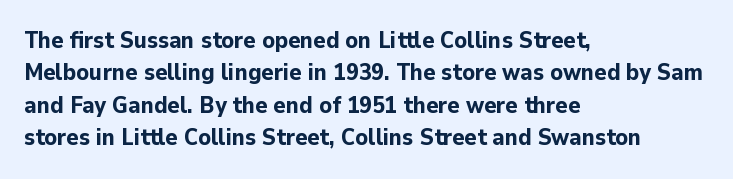
The image shows 23 px bold type, upright; set left-aligned, normal line spacing (1.41x), normal letter spacing, not underlined.
